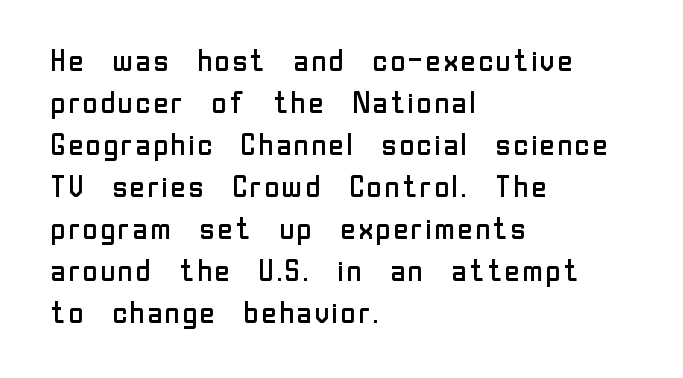
Q: Is the text bold? A: No.
Q: Is the text italic (slanted)? A: No, it is upright.
Q: Is the typeface a serif or a sans-serif typeface? A: Sans-serif.
Q: Is the text underlined? A: No.
Q: How is the paragraph aligned? A: Left-aligned.
Q: Is the spacing between letters normal or unusually wide? A: Normal.
Q: Is the spacing between lines tight, normal or loose? A: Normal.
Q: Width (condensed, normal, or wide)? A: Normal.
Q: Stroke contrast? A: Low.
Q: x-height? A: Medium.
Q: Monospaced? A: No.
